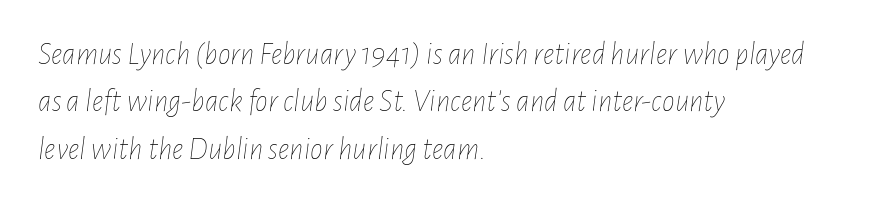
Whoever set this chose a conventional vertical rhythm. Slanted lettering throughout. The paragraph shown leans on its left margin. The type is set solid horizontally, with unmodified tracking. Has an underline been added? It has not. Varying glyph widths throughout — classic text-font behaviour.
